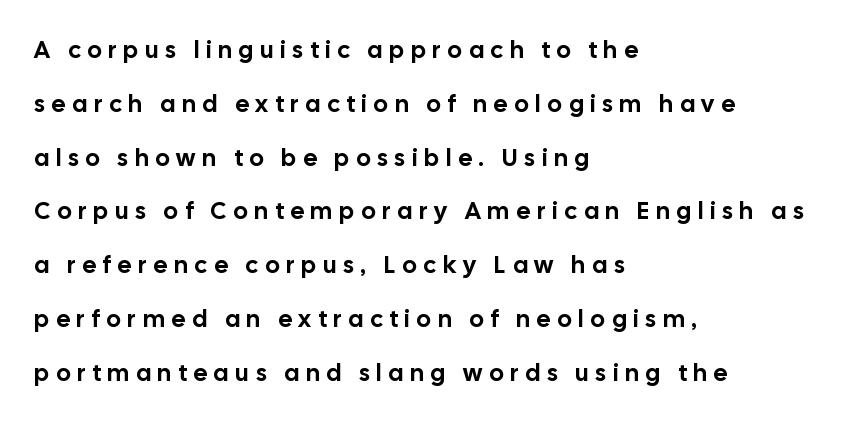
The vertical gap from one line to the next is large. Just letters on the line, the space beneath them empty. When letters stand straight like this, we call the style roman or upright. In terms of letterspacing, this is a distinctly airy, spread setting.
